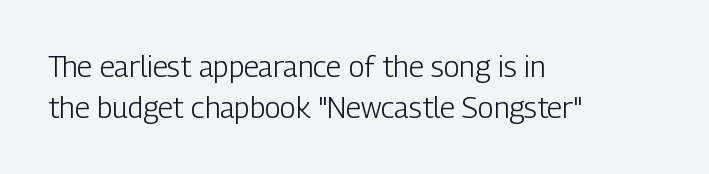
Q: Is the text bold? A: No.
Q: Is the text italic (slanted)? A: No, it is upright.
Q: Is the typeface a serif or a sans-serif typeface? A: Sans-serif.
Q: Is the text underlined? A: No.
Q: How is the paragraph aligned? A: Left-aligned.
Q: Is the spacing between letters normal or unusually wide? A: Normal.
Q: Is the spacing between lines tight, normal or loose? A: Normal.
Q: Width (condensed, normal, or wide)? A: Condensed.
Q: Stroke contrast? A: Low.
Q: x-height? A: Medium.
Q: Monospaced? A: No.
